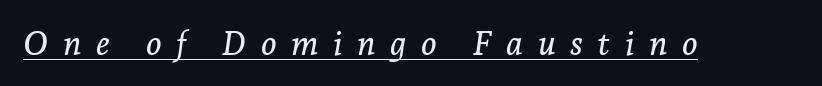
Q: Is the text italic (slanted)? A: Yes, it leans right by about 7 degrees.
Q: Is the typeface a serif or a sans-serif typeface? A: Serif.
Q: Is the text underlined? A: Yes.
Q: Is the spacing between letters normal or unusually wide? A: Unusually wide.
Q: Width (condensed, normal, or wide)? A: Normal.
Q: Stroke contrast? A: Low.
Q: x-height? A: Medium.
Q: Monospaced? A: No.
